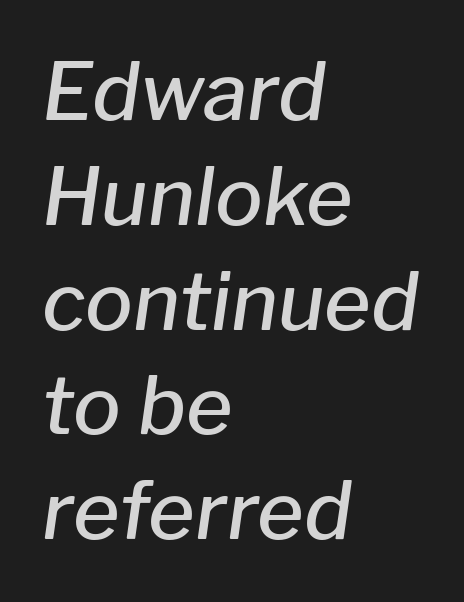
{"italic": "yes", "lean": "right", "slant_degrees": 8, "bold": "semi", "weight": "semibold", "width": "normal", "stroke_contrast": "low", "x_height": "medium", "monospaced": "no", "underline": "no", "align": "left", "line_spacing": "normal", "line_spacing_ratio": 1.31, "letter_spacing": "normal", "letter_spacing_em": 0.0, "glyph_px": 80}
